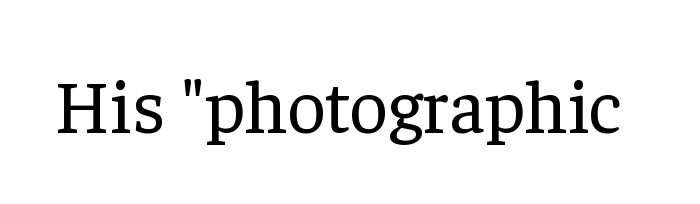
Does the lettering tilt? It doesn't — this is upright. Think standard paragraph weight, or any step lighter than that. Note the varied advance widths — an 'i' is clearly narrower than an 'm'. Quick note: underline off.
